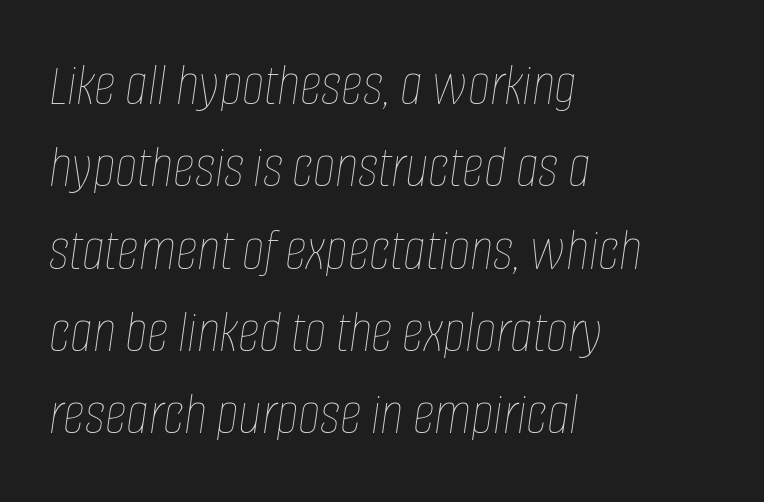
No heavy texture on the line: the type isn't bold. The typesetter chose a ragged-right arrangement here. The strip under each line holds only bare page. In terms of posture, this sample is oblique. This block has exactly the height ordinary leading produces. Letter spacing: default.
